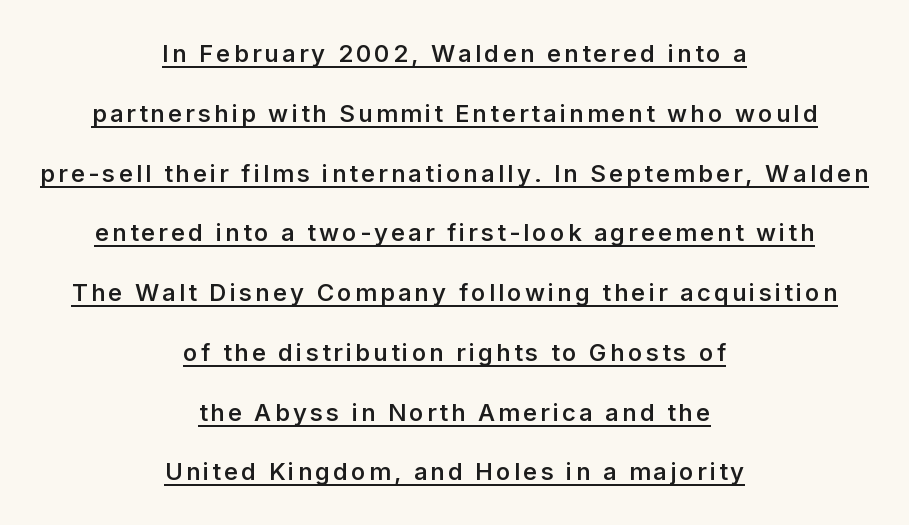
Q: Is the text bold? A: Semi-bold.
Q: Is the text italic (slanted)? A: No, it is upright.
Q: Is the text underlined? A: Yes.
Q: How is the paragraph aligned? A: Centered.
Q: Is the spacing between lines tight, normal or loose? A: Loose.
